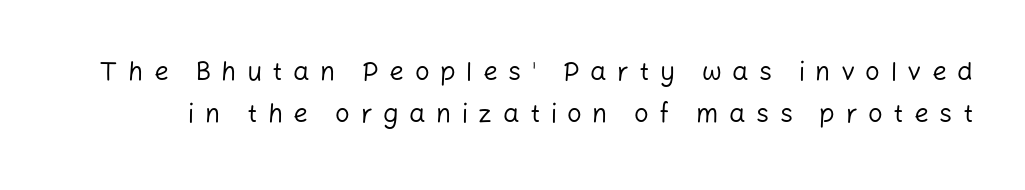
Q: Is the text bold? A: No.
Q: Is the text italic (slanted)? A: No, it is upright.
Q: Is the text underlined? A: No.
Q: Is the spacing between letters normal or unusually wide? A: Unusually wide.
Q: Is the spacing between lines tight, normal or loose? A: Normal.
